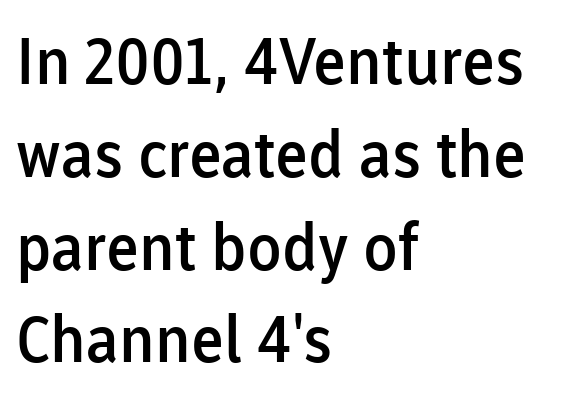
{"serif": "no", "italic": "no", "bold": "semi", "weight": "semibold", "width": "normal", "stroke_contrast": "low", "x_height": "medium", "monospaced": "no", "underline": "no", "align": "left", "line_spacing": "normal", "line_spacing_ratio": 1.45, "letter_spacing": "normal", "letter_spacing_em": 0.0, "glyph_px": 64}
